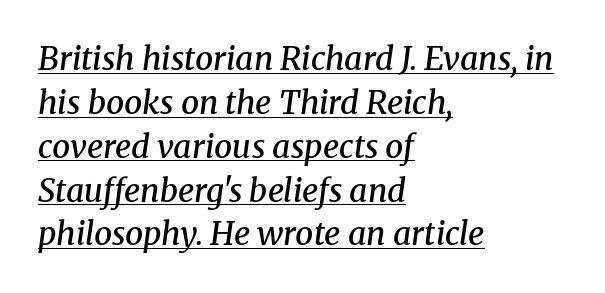
Q: Is the text bold? A: Semi-bold.
Q: Is the text italic (slanted)? A: Yes, it leans right by about 8 degrees.
Q: Is the typeface a serif or a sans-serif typeface? A: Serif.
Q: Is the text underlined? A: Yes.
Q: How is the paragraph aligned? A: Left-aligned.
Q: Is the spacing between letters normal or unusually wide? A: Normal.
Q: Is the spacing between lines tight, normal or loose? A: Normal.
Q: Width (condensed, normal, or wide)? A: Normal.
Q: Stroke contrast? A: Medium.
Q: x-height? A: Medium.
Q: Monospaced? A: No.
